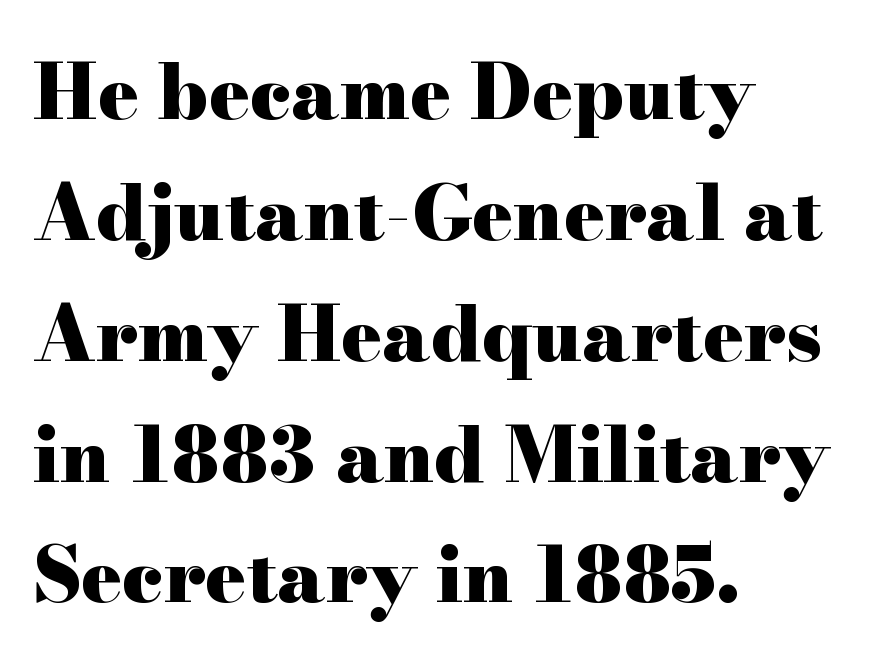
The image shows 76 px heavy, wide serif type, upright; set left-aligned, normal line spacing (1.59x), normal letter spacing, not underlined; high stroke contrast and a small x-height.
